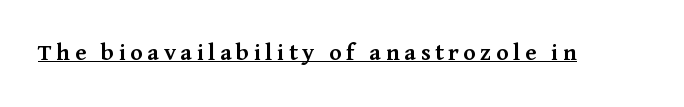
Q: Is the text bold? A: Semi-bold.
Q: Is the text italic (slanted)? A: No, it is upright.
Q: Is the text underlined? A: Yes.
